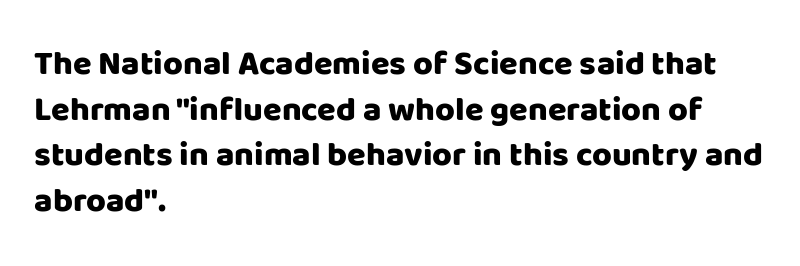
Q: Is the text bold? A: Yes.
Q: Is the text italic (slanted)? A: No, it is upright.
Q: Is the typeface a serif or a sans-serif typeface? A: Sans-serif.
Q: Is the text underlined? A: No.
Q: How is the paragraph aligned? A: Left-aligned.
Q: Is the spacing between letters normal or unusually wide? A: Normal.
Q: Is the spacing between lines tight, normal or loose? A: Normal.
Q: Width (condensed, normal, or wide)? A: Normal.
Q: Stroke contrast? A: Low.
Q: x-height? A: Large.
Q: Monospaced? A: No.
